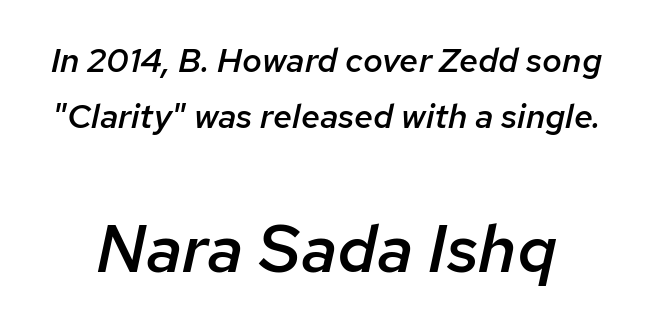
Visually, the bottom section dominates because its glyphs are scaled up. Italic? Definitely — the glyphs are oblique. Each word holds together tightly as a unit, with standard inter-letter gaps. Clear beneath every line of the passage. The passage shown is typed in a proportional face where columns would drift. I'd describe the lettering as semibold — firm but not a full bold.
